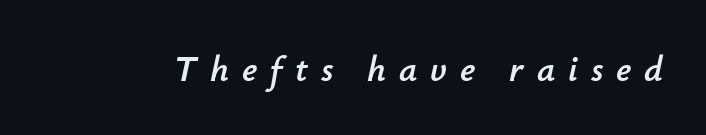
These lines are rendered in a variable-pitch font. Short note: letters widely spaced. A clean baseline with only descenders dipping below it. This sample uses an oblique cut, with every glyph tilted off the vertical.
